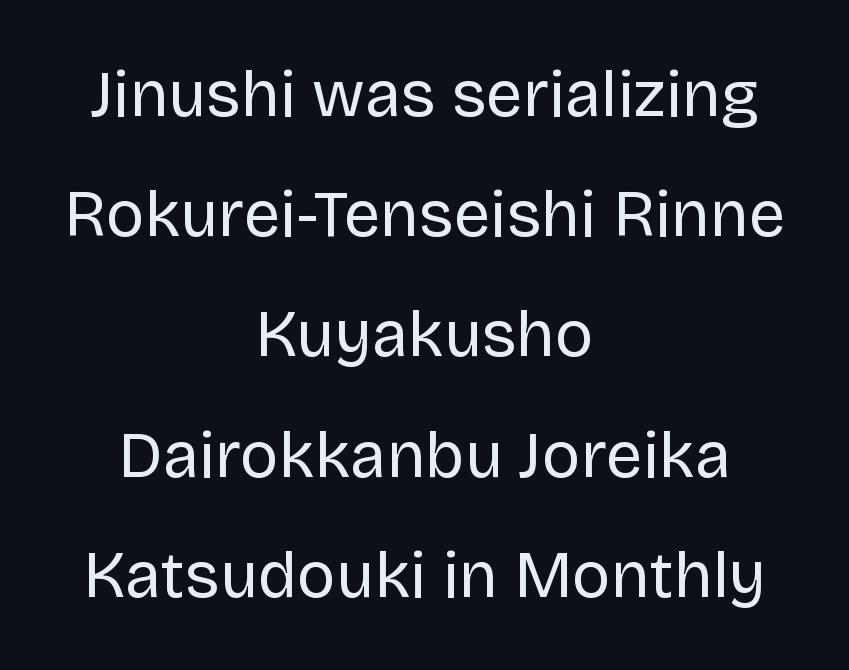
Q: Is the text bold? A: No.
Q: Is the text italic (slanted)? A: No, it is upright.
Q: Is the typeface a serif or a sans-serif typeface? A: Sans-serif.
Q: Is the text underlined? A: No.
Q: How is the paragraph aligned? A: Centered.
Q: Is the spacing between letters normal or unusually wide? A: Normal.
Q: Width (condensed, normal, or wide)? A: Normal.
Q: Stroke contrast? A: Low.
Q: x-height? A: Large.
Q: Monospaced? A: No.
